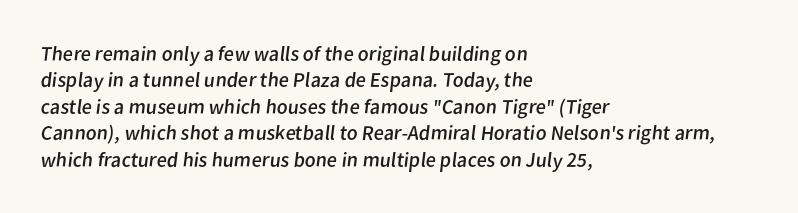
Q: Is the text bold? A: No.
Q: Is the text underlined? A: No.
Q: How is the paragraph aligned? A: Left-aligned.
Q: Is the spacing between letters normal or unusually wide? A: Normal.
Q: Is the spacing between lines tight, normal or loose? A: Normal.
